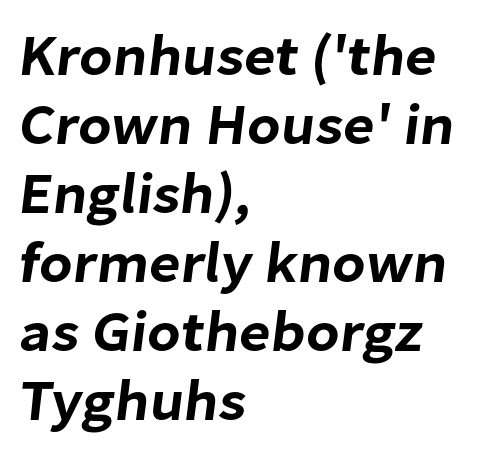
Q: Is the typeface a serif or a sans-serif typeface? A: Sans-serif.
Q: Is the text underlined? A: No.
Q: How is the paragraph aligned? A: Left-aligned.
Q: Is the spacing between letters normal or unusually wide? A: Normal.
Q: Width (condensed, normal, or wide)? A: Normal.
Q: Stroke contrast? A: Low.
Q: x-height? A: Medium.
Q: Monospaced? A: No.
